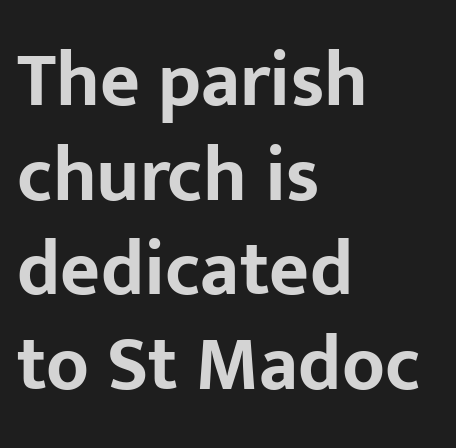
The image shows 77 px bold sans-serif type, upright; set left-aligned, line spacing 1.23x, normal letter spacing, not underlined; low stroke contrast and a medium x-height.
